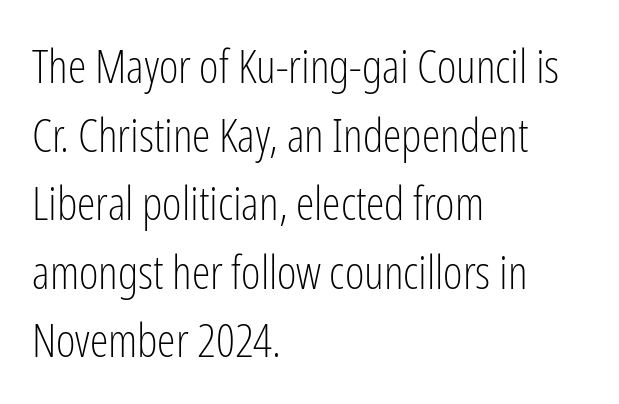
The image shows 47 px light, condensed sans-serif type, upright; set left-aligned, normal line spacing (1.46x), normal letter spacing, not underlined; low stroke contrast and a medium x-height.
